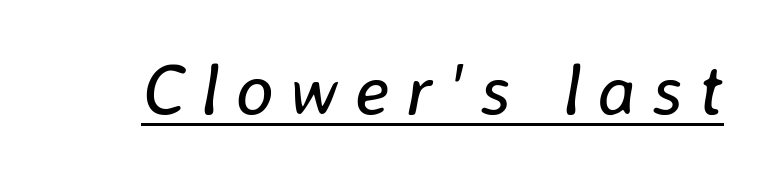
{"italic": "yes", "lean": "right", "slant_degrees": 8, "bold": "no", "weight": "regular", "width": "normal", "stroke_contrast": "low", "x_height": "medium", "monospaced": "no", "underline": "yes", "letter_spacing": "wide", "letter_spacing_em": 0.22, "glyph_px": 71}
